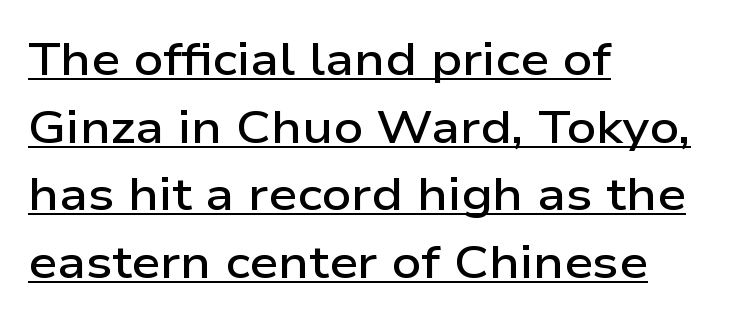
{"serif": "no", "italic": "no", "bold": "semi", "weight": "semibold", "width": "wide", "stroke_contrast": "low", "x_height": "medium", "monospaced": "no", "underline": "yes", "align": "left", "line_spacing": "normal", "line_spacing_ratio": 1.47, "letter_spacing": "normal", "letter_spacing_em": 0.0, "glyph_px": 46}
